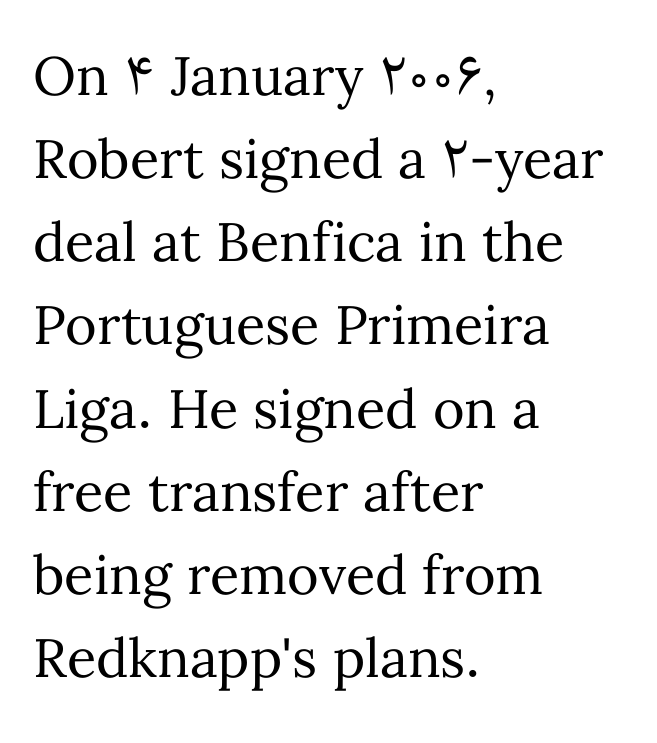
{"italic": "no", "bold": "no", "weight": "regular", "width": "normal", "stroke_contrast": "medium", "x_height": "medium", "monospaced": "no", "underline": "no", "align": "left", "line_spacing": "normal", "line_spacing_ratio": 1.54, "letter_spacing": "normal", "letter_spacing_em": 0.0, "glyph_px": 54}
